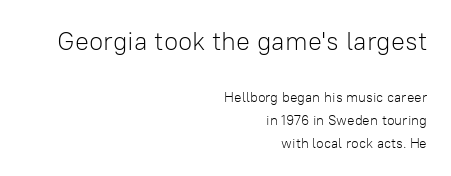
{"italic": "no", "bold": "no", "underline": "no", "align": "right", "line_spacing": "normal", "line_spacing_ratio": 1.65, "letter_spacing": "normal", "letter_spacing_em": 0.0, "larger_block": "first", "size_ratio": 1.86, "glyph_px": 26}
